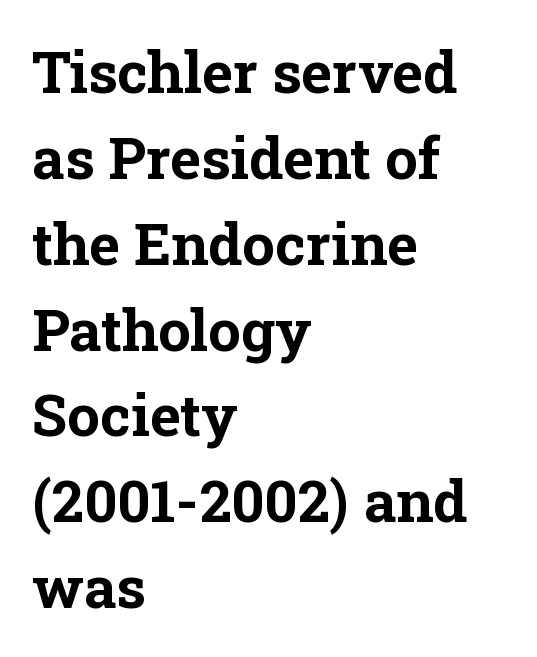
Q: Is the text bold? A: Yes.
Q: Is the text italic (slanted)? A: No, it is upright.
Q: Is the typeface a serif or a sans-serif typeface? A: Serif.
Q: Is the text underlined? A: No.
Q: How is the paragraph aligned? A: Left-aligned.
Q: Is the spacing between letters normal or unusually wide? A: Normal.
Q: Is the spacing between lines tight, normal or loose? A: Normal.
Q: Width (condensed, normal, or wide)? A: Normal.
Q: Stroke contrast? A: Low.
Q: x-height? A: Medium.
Q: Monospaced? A: No.
